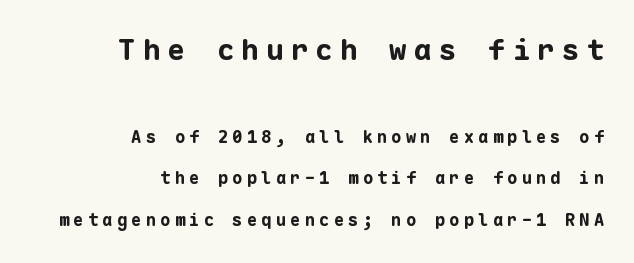
Q: Is the text bold? A: Yes.
Q: Is the text italic (slanted)? A: No, it is upright.
Q: Is the typeface a serif or a sans-serif typeface? A: Sans-serif.
Q: Is the text underlined? A: No.
Q: How is the paragraph aligned? A: Right-aligned.
Q: Is the spacing between letters normal or unusually wide? A: Unusually wide.
Q: Is the spacing between lines tight, normal or loose? A: Loose.
Q: Which block of text is set in a larger size, the first (top) or the second (bottom)? A: The first (top) one.
Q: Width (condensed, normal, or wide)? A: Normal.
Q: Stroke contrast? A: Low.
Q: x-height? A: Medium.
Q: Monospaced? A: Yes.
